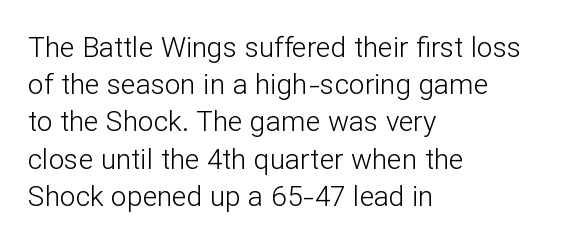
The typeface has the unassuming heft of standard copy or less. The paragraph shown leans on its left margin. The rendering shows plain stroke endings on the letterforms — a sans-serif design. This rendering leaves character spacing at its baseline value. Bare-footed words on every line. Tall strokes in this sample are plumb rather than angled.
